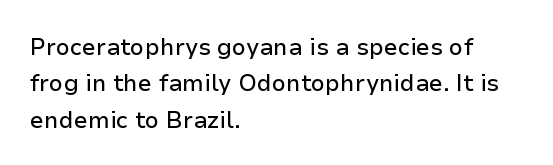
Q: Is the text italic (slanted)? A: No, it is upright.
Q: Is the text underlined? A: No.
Q: How is the paragraph aligned? A: Left-aligned.
Q: Is the spacing between letters normal or unusually wide? A: Normal.
Q: Is the spacing between lines tight, normal or loose? A: Normal.
